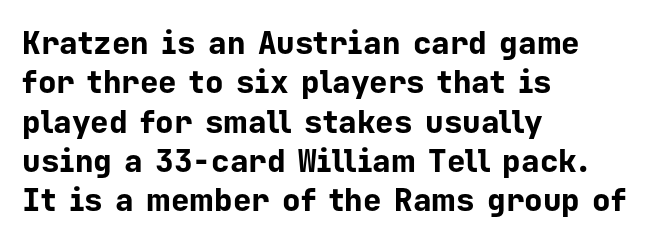
Q: Is the text bold? A: Yes.
Q: Is the text italic (slanted)? A: No, it is upright.
Q: Is the typeface a serif or a sans-serif typeface? A: Sans-serif.
Q: Is the text underlined? A: No.
Q: How is the paragraph aligned? A: Left-aligned.
Q: Is the spacing between letters normal or unusually wide? A: Normal.
Q: Is the spacing between lines tight, normal or loose? A: Normal.
Q: Width (condensed, normal, or wide)? A: Normal.
Q: Stroke contrast? A: Low.
Q: x-height? A: Medium.
Q: Monospaced? A: Yes.
